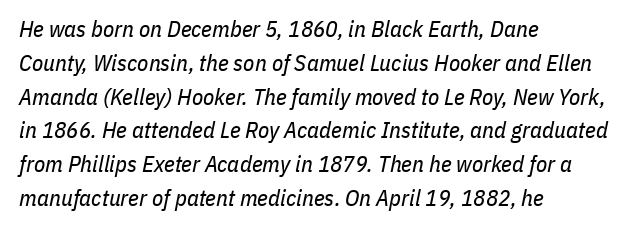
The image shows 23 px text type, italic (leaning right); set left-aligned, normal line spacing (1.47x), normal letter spacing, not underlined.
